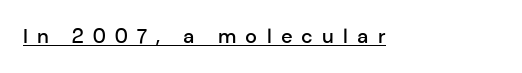
Vertical strokes here are truly vertical. The specimen includes a rule beneath the text block's lines. Tracking value appears strongly positive — letters spread wide. Every letter is mildly thick-stroked: semibold rather than bold.
